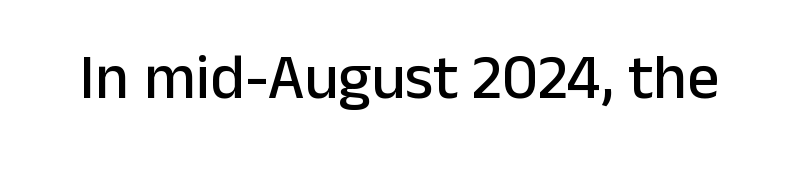
{"serif": "no", "italic": "no", "width": "normal", "stroke_contrast": "low", "x_height": "medium", "monospaced": "no", "underline": "no", "letter_spacing": "normal", "letter_spacing_em": 0.0, "glyph_px": 63}
